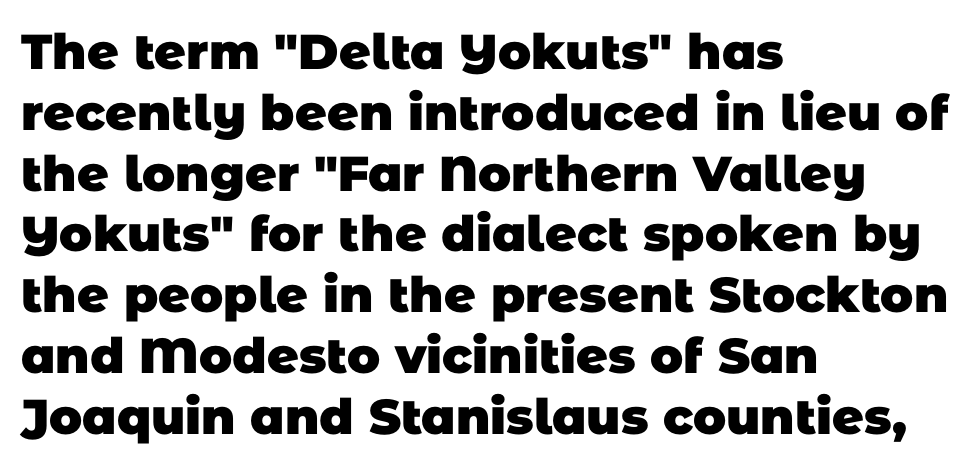
{"serif": "no", "bold": "yes", "weight": "heavy", "width": "normal", "stroke_contrast": "low", "x_height": "large", "monospaced": "no", "underline": "no", "align": "left", "line_spacing_ratio": 1.24, "letter_spacing": "normal", "letter_spacing_em": 0.0, "glyph_px": 49}
